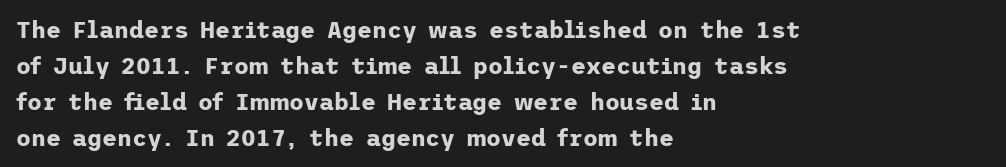
{"italic": "no", "bold": "yes", "underline": "no", "align": "left", "line_spacing": "normal", "line_spacing_ratio": 1.56, "letter_spacing": "normal", "letter_spacing_em": 0.0, "glyph_px": 23}
